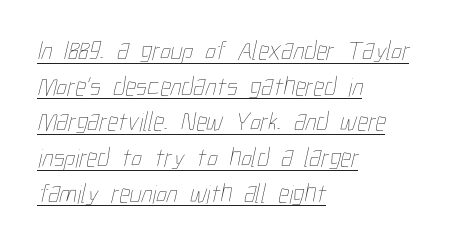
Q: Is the text bold? A: No.
Q: Is the text underlined? A: Yes.
Q: How is the paragraph aligned? A: Left-aligned.
Q: Is the spacing between letters normal or unusually wide? A: Normal.
Q: Is the spacing between lines tight, normal or loose? A: Normal.
